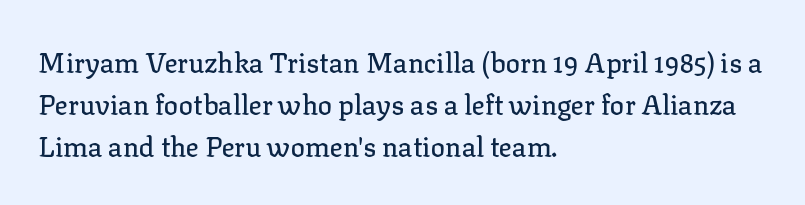
Quick note: underline off. The typesetter chose a ragged-right arrangement here. Posture: straight, roman, zero tilt. Leading: standard. Words appear dense and cohesive because spacing is normal.
